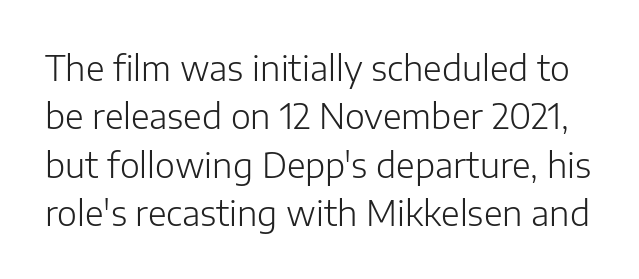
The image shows 34 px light sans-serif type, upright; set normal line spacing (1.42x), normal letter spacing, not underlined; low stroke contrast and a medium x-height.
